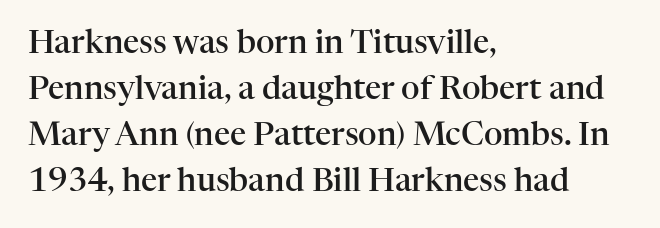
Q: Is the text bold? A: Semi-bold.
Q: Is the text italic (slanted)? A: No, it is upright.
Q: Is the typeface a serif or a sans-serif typeface? A: Serif.
Q: Is the text underlined? A: No.
Q: How is the paragraph aligned? A: Left-aligned.
Q: Is the spacing between letters normal or unusually wide? A: Normal.
Q: Is the spacing between lines tight, normal or loose? A: Normal.
Q: Width (condensed, normal, or wide)? A: Normal.
Q: Stroke contrast? A: High.
Q: x-height? A: Medium.
Q: Monospaced? A: No.
